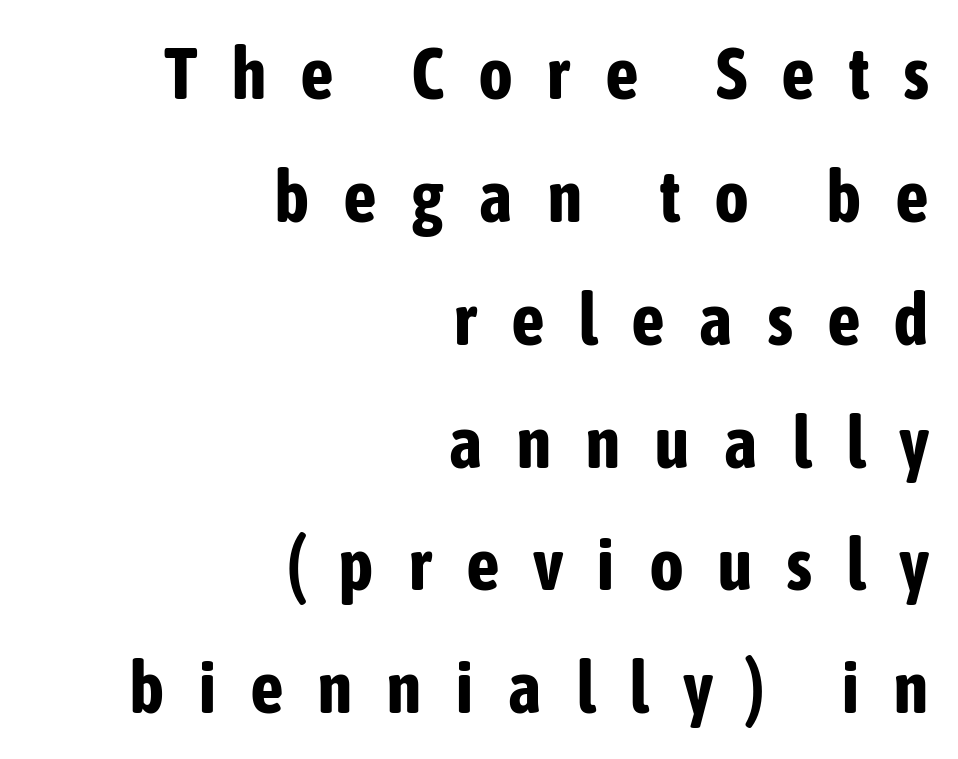
The image shows 74 px bold, condensed sans-serif type, upright; set right-aligned, normal line spacing (1.66x), unusually wide letter spacing (+0.45 em), not underlined; low stroke contrast and a medium x-height.
